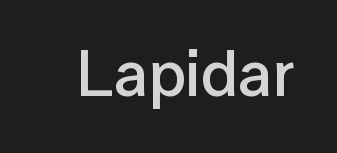
The image shows 66 px semibold sans-serif type, upright; set normal letter spacing, not underlined; low stroke contrast and a medium x-height.
